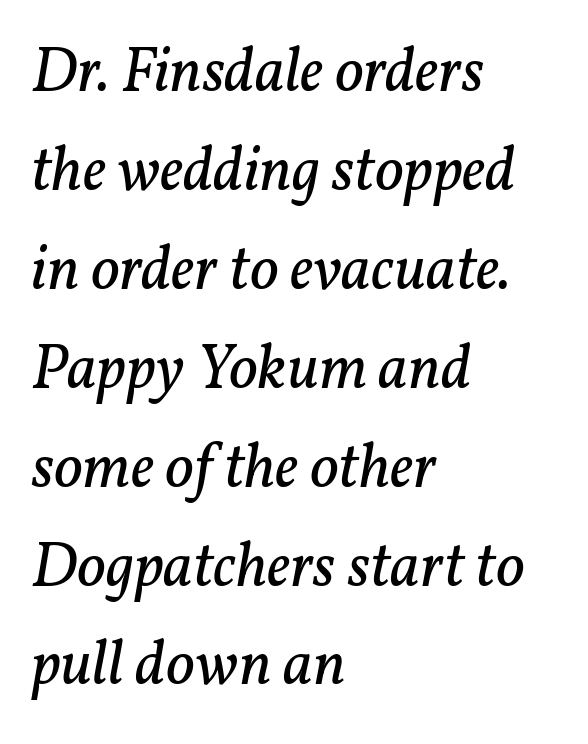
Type without underlining. Serif or sans? Serif — the stroke terminals have little feet. Reading down the block, your eye returns to a fixed left position each line. Is this a fixed-width face? No — the glyphs have proportional, varying widths. In terms of posture, this sample is oblique. The letterforms sit shoulder to shoulder at normal distance.
